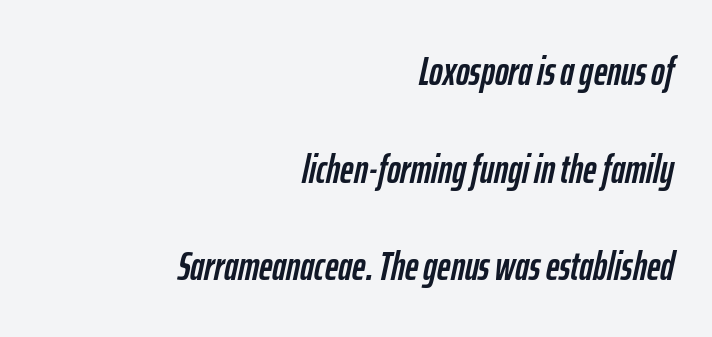
Q: Is the text italic (slanted)? A: Yes, it leans right by about 12 degrees.
Q: Is the text underlined? A: No.
Q: How is the paragraph aligned? A: Right-aligned.
Q: Is the spacing between letters normal or unusually wide? A: Normal.
Q: Is the spacing between lines tight, normal or loose? A: Loose.
Q: Width (condensed, normal, or wide)? A: Condensed.
Q: Stroke contrast? A: Low.
Q: x-height? A: Medium.
Q: Monospaced? A: No.
